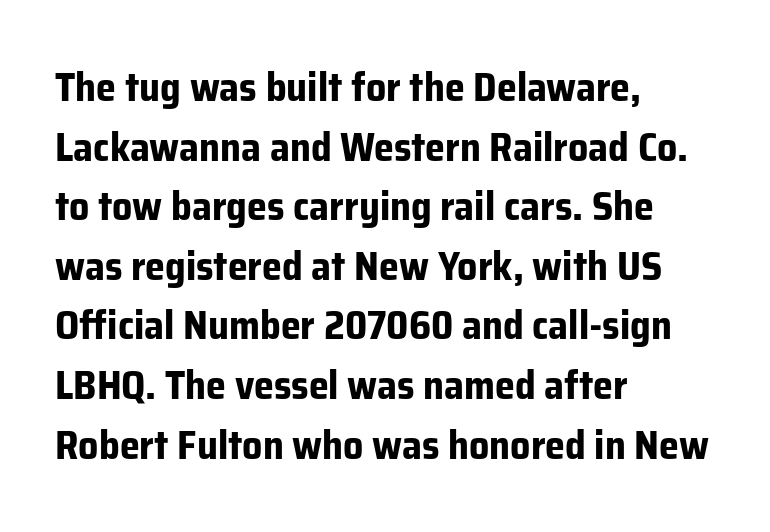
{"serif": "no", "italic": "no", "bold": "yes", "weight": "bold", "width": "normal", "stroke_contrast": "low", "x_height": "medium", "monospaced": "no", "underline": "no", "align": "left", "line_spacing": "normal", "line_spacing_ratio": 1.49, "letter_spacing": "normal", "letter_spacing_em": 0.0, "glyph_px": 40}
